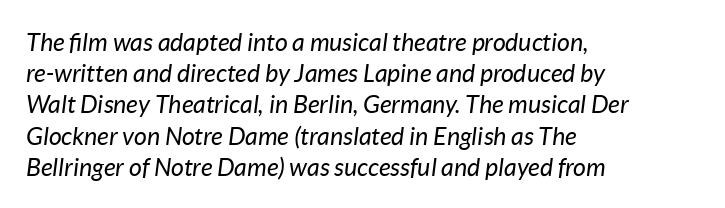
The image shows 25 px text type, italic (leaning right); set left-aligned, normal line spacing (1.25x), normal letter spacing, not underlined.
